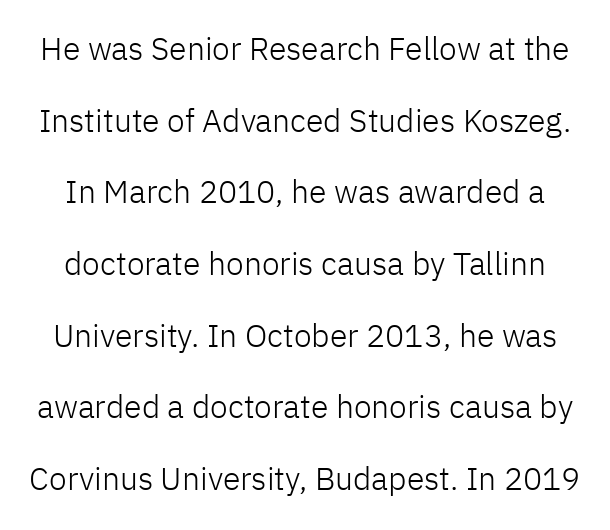
The image shows 32 px light sans-serif type, upright; set loose line spacing (2.24x), normal letter spacing, not underlined; low stroke contrast and a medium x-height.
